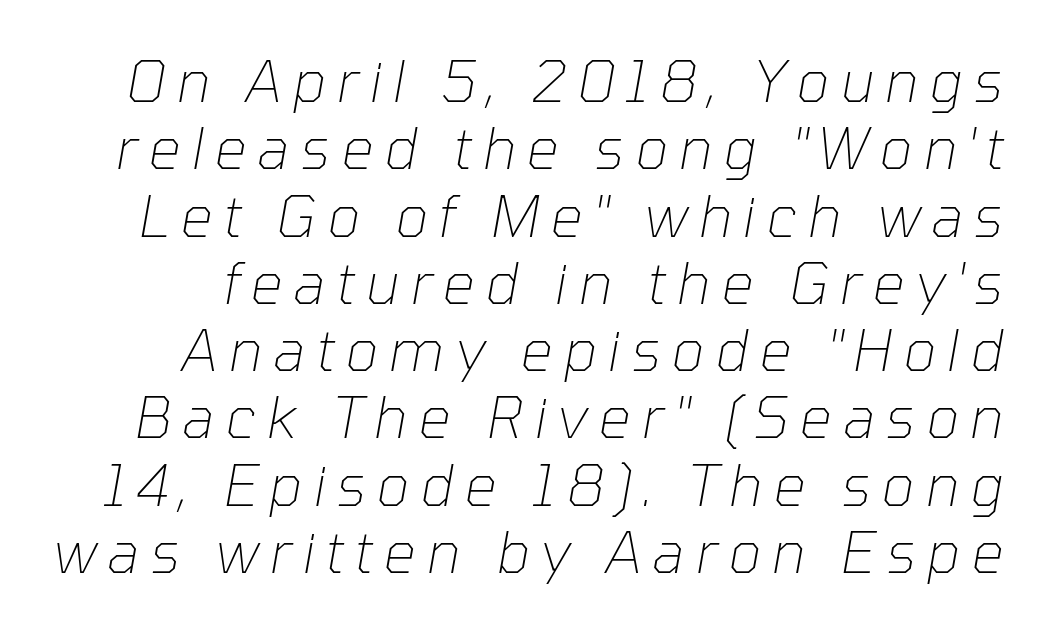
The image shows 57 px thin type, italic (leaning right); set line spacing 1.18x, not underlined; low stroke contrast and a medium x-height.
